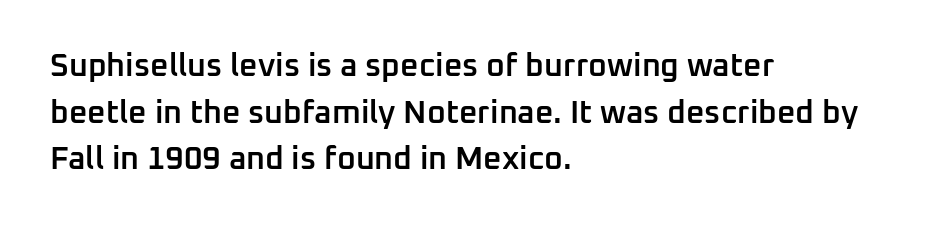
Just letters on the line, the space beneath them empty. The leading is moderate, giving the passage an even texture. These lines were composed using upright roman letters. The lines in this sample share a left origin and differ only in where they stop. Here the designer chose a conventional face with non-uniform glyph widths.
